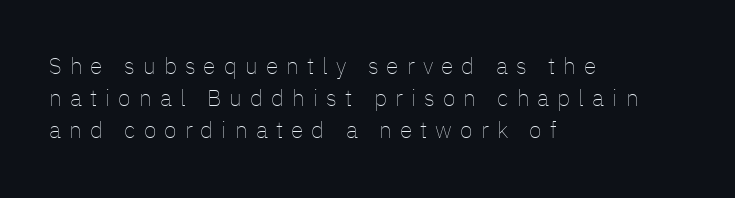
{"italic": "no", "bold": "no", "underline": "no", "align": "left", "line_spacing": "normal", "line_spacing_ratio": 1.39, "letter_spacing": "wide", "letter_spacing_em": 0.35, "glyph_px": 23}
